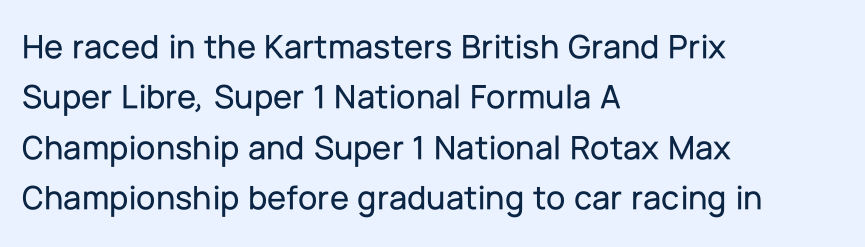
The image shows 35 px sans-serif type, upright; set left-aligned, normal line spacing (1.44x), normal letter spacing, not underlined; low stroke contrast and a medium x-height.
